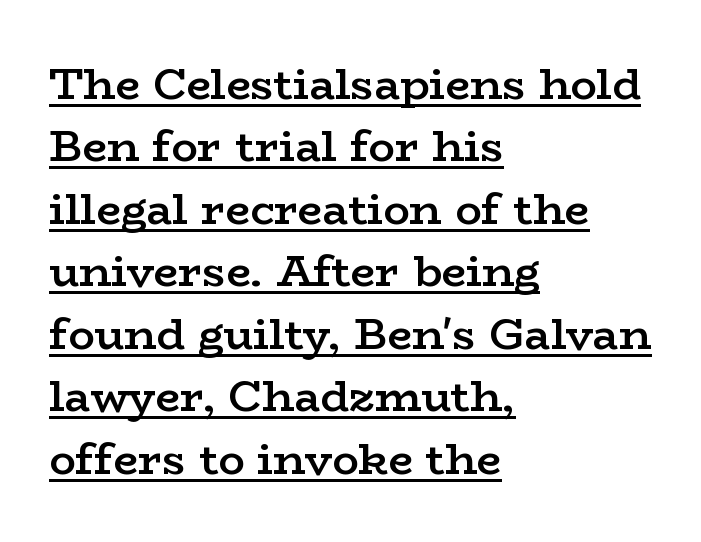
Whoever set this chose a conventional vertical rhythm. Honestly, the underline is the first thing you notice here. Caption: multi-line text, flush left, ragged right. Nope, not italic — everything's standing straight. A serif font was chosen for this passage. Proportional: the letters do not fall into vertical columns.
